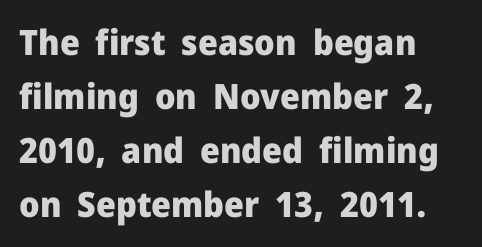
Q: Is the text bold? A: Yes.
Q: Is the text italic (slanted)? A: No, it is upright.
Q: Is the typeface a serif or a sans-serif typeface? A: Sans-serif.
Q: Is the text underlined? A: No.
Q: How is the paragraph aligned? A: Left-aligned.
Q: Is the spacing between letters normal or unusually wide? A: Normal.
Q: Is the spacing between lines tight, normal or loose? A: Normal.
Q: Width (condensed, normal, or wide)? A: Normal.
Q: Stroke contrast? A: Low.
Q: x-height? A: Medium.
Q: Monospaced? A: No.
